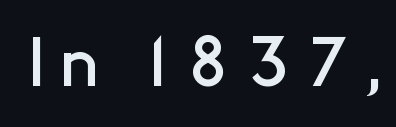
The image shows 71 px regular-weight sans-serif type, upright; set unusually wide letter spacing (+0.23 em), not underlined; low stroke contrast and a medium x-height.
